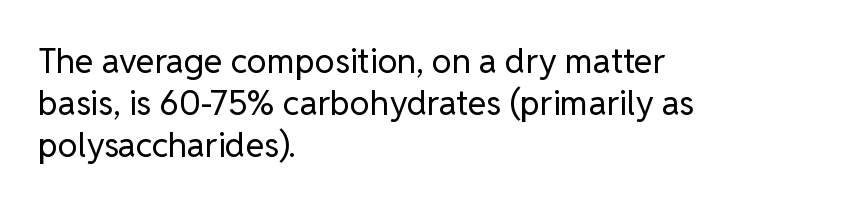
Q: Is the text bold? A: No.
Q: Is the text italic (slanted)? A: No, it is upright.
Q: Is the typeface a serif or a sans-serif typeface? A: Sans-serif.
Q: Is the text underlined? A: No.
Q: How is the paragraph aligned? A: Left-aligned.
Q: Is the spacing between letters normal or unusually wide? A: Normal.
Q: Width (condensed, normal, or wide)? A: Normal.
Q: Stroke contrast? A: Low.
Q: x-height? A: Medium.
Q: Monospaced? A: No.
